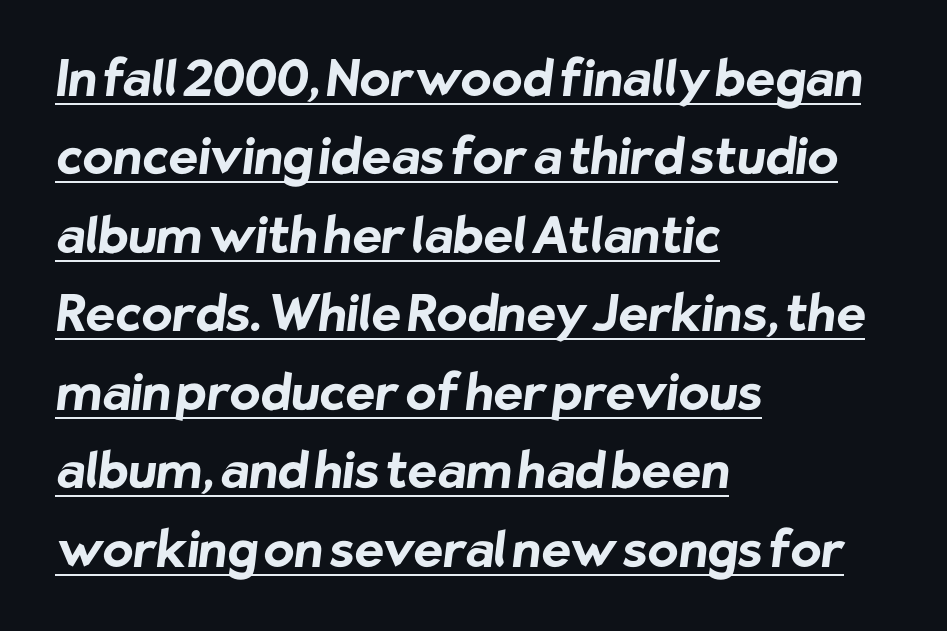
{"serif": "no", "bold": "yes", "weight": "bold", "width": "normal", "stroke_contrast": "low", "x_height": "medium", "monospaced": "no", "underline": "yes", "align": "left", "line_spacing": "normal", "line_spacing_ratio": 1.57, "letter_spacing": "normal", "letter_spacing_em": 0.0, "glyph_px": 50}
